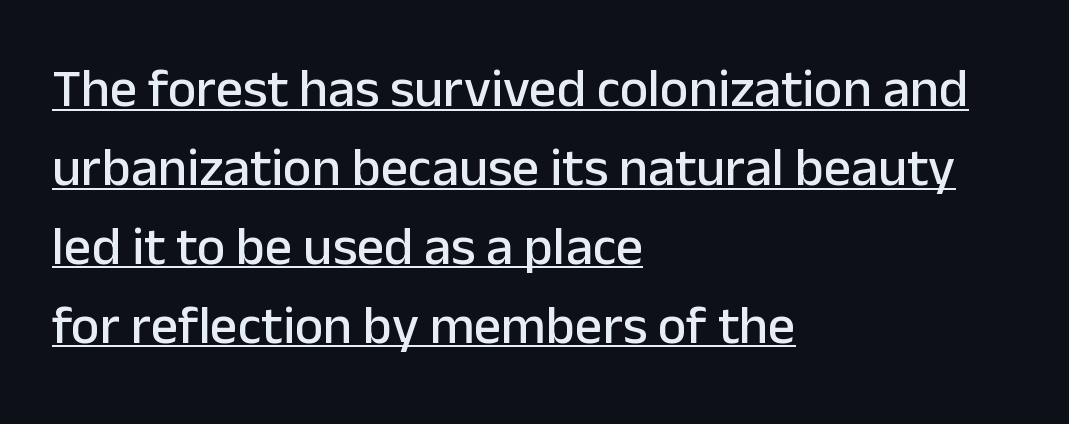
The image shows 54 px sans-serif type, upright; set left-aligned, normal line spacing (1.46x), normal letter spacing, underlined; low stroke contrast and a medium x-height.
